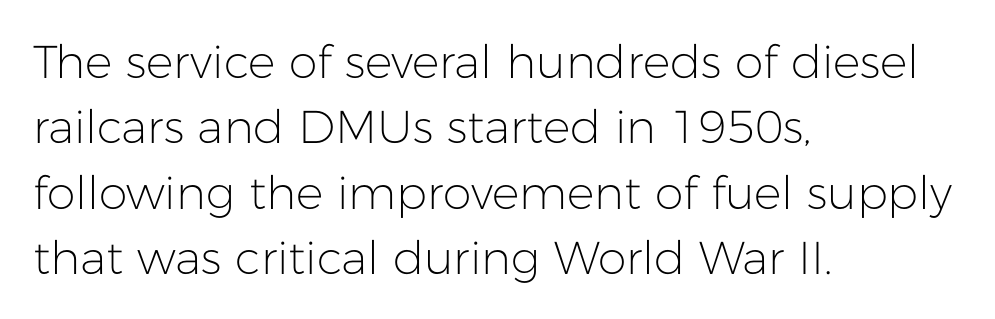
{"serif": "no", "italic": "no", "bold": "no", "weight": "light", "width": "normal", "stroke_contrast": "low", "x_height": "medium", "monospaced": "no", "underline": "no", "align": "left", "line_spacing": "normal", "line_spacing_ratio": 1.42, "letter_spacing": "normal", "letter_spacing_em": 0.0, "glyph_px": 46}
